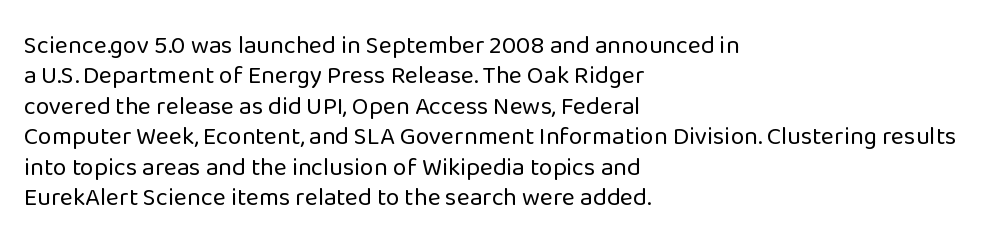
Nope, not italic — everything's standing straight. Only glyphs here, with clear space below each row. Leftover space on each line is placed entirely after the last word. The gaps between neighbouring characters are ordinary and unremarkable. A light-to-regular cut is what we see here.
